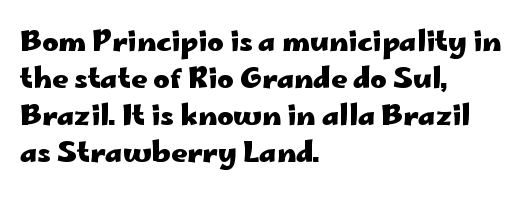
Q: Is the text bold? A: Yes.
Q: Is the text italic (slanted)? A: No, it is upright.
Q: Is the typeface a serif or a sans-serif typeface? A: Sans-serif.
Q: Is the text underlined? A: No.
Q: How is the paragraph aligned? A: Left-aligned.
Q: Is the spacing between letters normal or unusually wide? A: Normal.
Q: Is the spacing between lines tight, normal or loose? A: Normal.
Q: Width (condensed, normal, or wide)? A: Wide.
Q: Stroke contrast? A: Low.
Q: x-height? A: Small.
Q: Monospaced? A: No.
